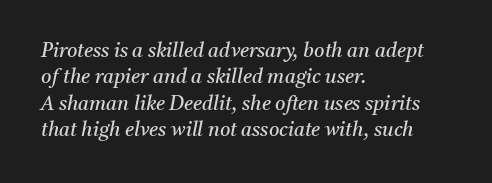
Q: Is the text bold? A: No.
Q: Is the text italic (slanted)? A: Yes, it leans right by about 11 degrees.
Q: Is the text underlined? A: No.
Q: How is the paragraph aligned? A: Left-aligned.
Q: Is the spacing between letters normal or unusually wide? A: Normal.
Q: Is the spacing between lines tight, normal or loose? A: Normal.
